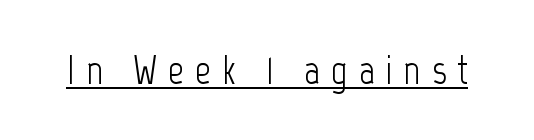
Q: Is the text bold? A: No.
Q: Is the text italic (slanted)? A: No, it is upright.
Q: Is the typeface a serif or a sans-serif typeface? A: Sans-serif.
Q: Is the text underlined? A: Yes.
Q: Is the spacing between letters normal or unusually wide? A: Unusually wide.
Q: Width (condensed, normal, or wide)? A: Condensed.
Q: Stroke contrast? A: Low.
Q: x-height? A: Medium.
Q: Monospaced? A: No.
